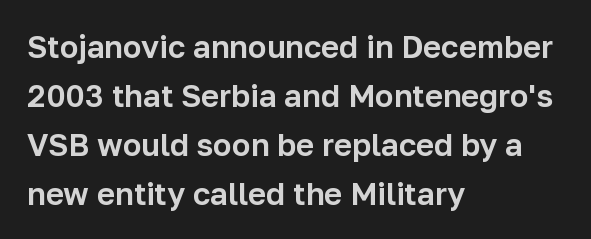
The image shows 31 px sans-serif type, upright; set left-aligned, normal line spacing (1.58x), normal letter spacing, not underlined; low stroke contrast and a medium x-height.
